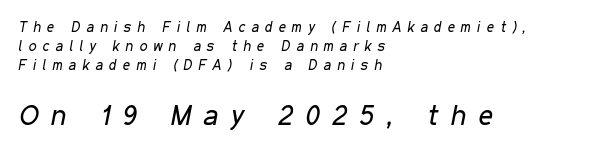
The image shows 28 px regular-weight, condensed type, italic (leaning right); set left-aligned, normal line spacing (1.36x), unusually wide letter spacing (+0.45 em), not underlined; the second (bottom) block is 2.0x larger; low stroke contrast and a medium x-height.
